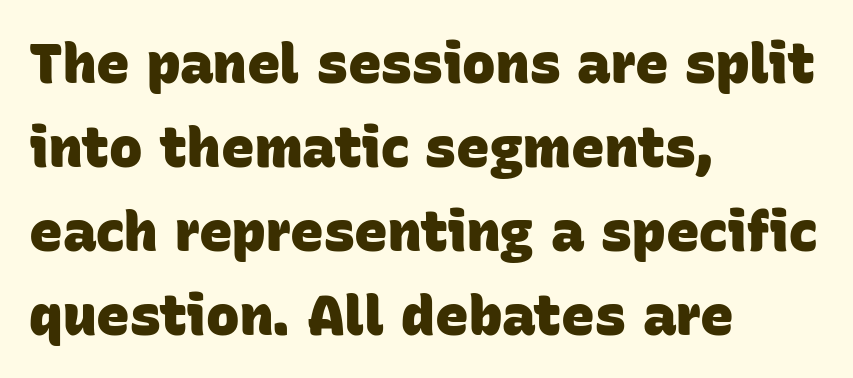
{"serif": "no", "bold": "yes", "weight": "heavy", "width": "normal", "stroke_contrast": "low", "x_height": "large", "monospaced": "no", "underline": "no", "align": "left", "line_spacing": "normal", "line_spacing_ratio": 1.5, "letter_spacing": "normal", "letter_spacing_em": 0.0, "glyph_px": 56}
